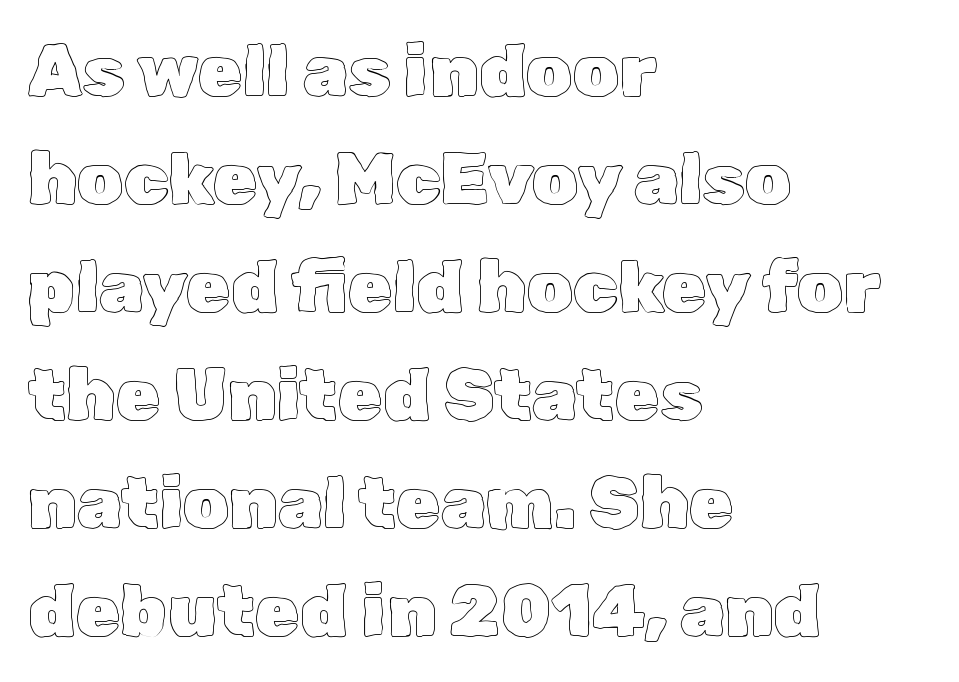
Glyph-to-glyph distance matches everyday printed text. Posture: straight, roman, zero tilt. Evenly set lines give the paragraph a standard silhouette. Looks like regular typesetting: each glyph gets only the width it needs.
